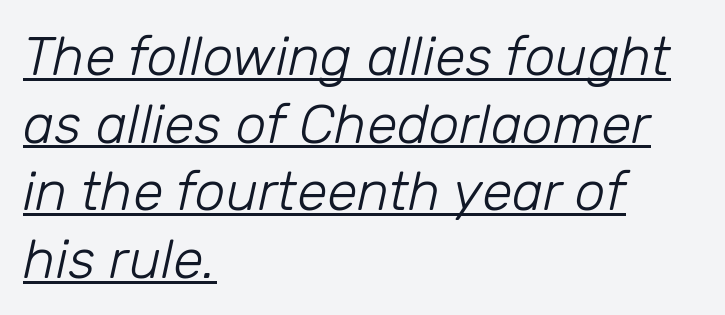
The image shows 55 px light type, italic (leaning right); set left-aligned, line spacing 1.23x, normal letter spacing, underlined; low stroke contrast and a medium x-height.
